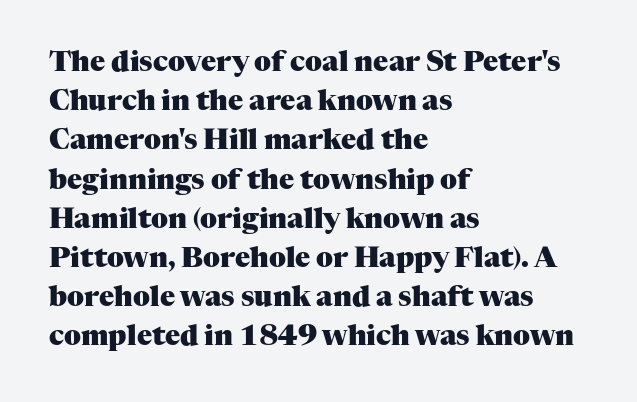
Q: Is the text bold? A: Yes.
Q: Is the text italic (slanted)? A: No, it is upright.
Q: Is the typeface a serif or a sans-serif typeface? A: Serif.
Q: Is the text underlined? A: No.
Q: How is the paragraph aligned? A: Left-aligned.
Q: Is the spacing between letters normal or unusually wide? A: Normal.
Q: Is the spacing between lines tight, normal or loose? A: Normal.
Q: Width (condensed, normal, or wide)? A: Normal.
Q: Stroke contrast? A: Medium.
Q: x-height? A: Medium.
Q: Monospaced? A: No.
